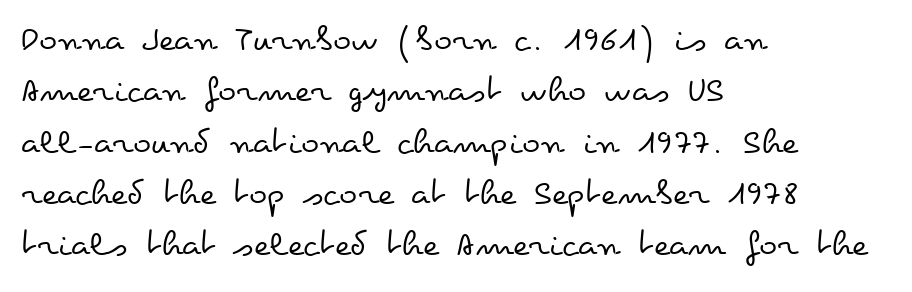
Q: Is the text bold? A: No.
Q: Is the text italic (slanted)? A: No, it is upright.
Q: Is the text underlined? A: No.
Q: How is the paragraph aligned? A: Left-aligned.
Q: Is the spacing between letters normal or unusually wide? A: Normal.
Q: Is the spacing between lines tight, normal or loose? A: Normal.
Q: Width (condensed, normal, or wide)? A: Wide.
Q: Stroke contrast? A: Low.
Q: x-height? A: Small.
Q: Monospaced? A: No.
